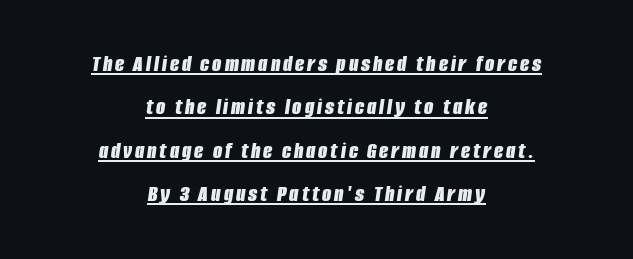
Q: Is the text bold? A: Yes.
Q: Is the text italic (slanted)? A: Yes, it leans right by about 8 degrees.
Q: Is the text underlined? A: Yes.
Q: How is the paragraph aligned? A: Centered.
